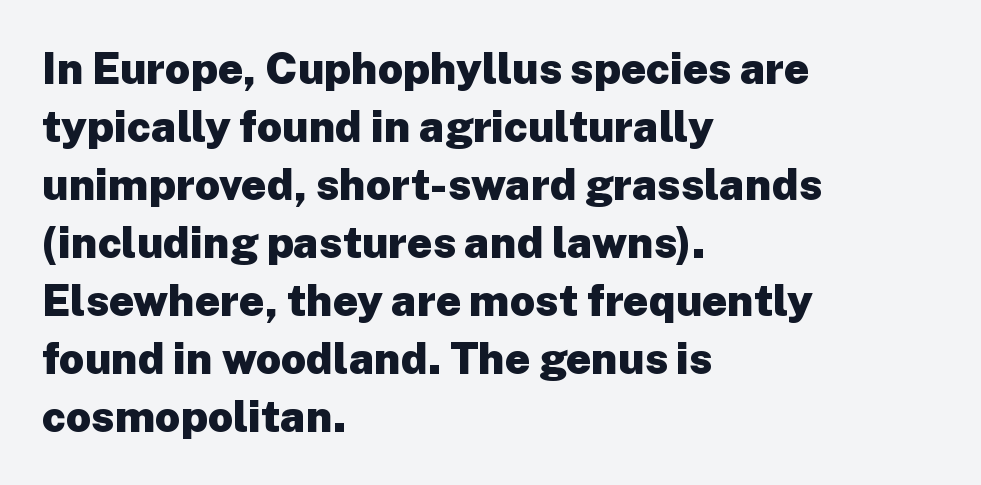
The horizontal fit of the characters is conventional and even. Check the space under the baseline: it is left empty. The rendering uses natural spacing where letterforms have individual widths. This block has exactly the height ordinary leading produces. Casual observation: everything's shoved over to the left. The type family on display is of the sans-serif kind.
